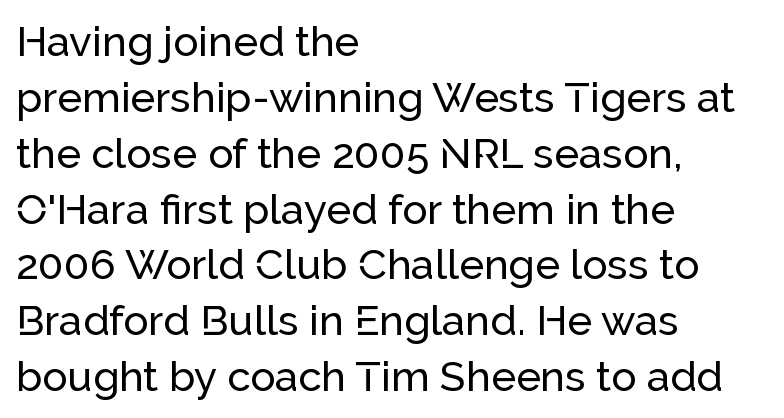
Notice how descenders clear the ascenders below comfortably — that's standard leading. Look at the bottom of the vertical strokes: they stop flat, with no serifs. Compared with typical body copy, the letter spacing here is the same. The rendering anchors every line to the left-hand side.
